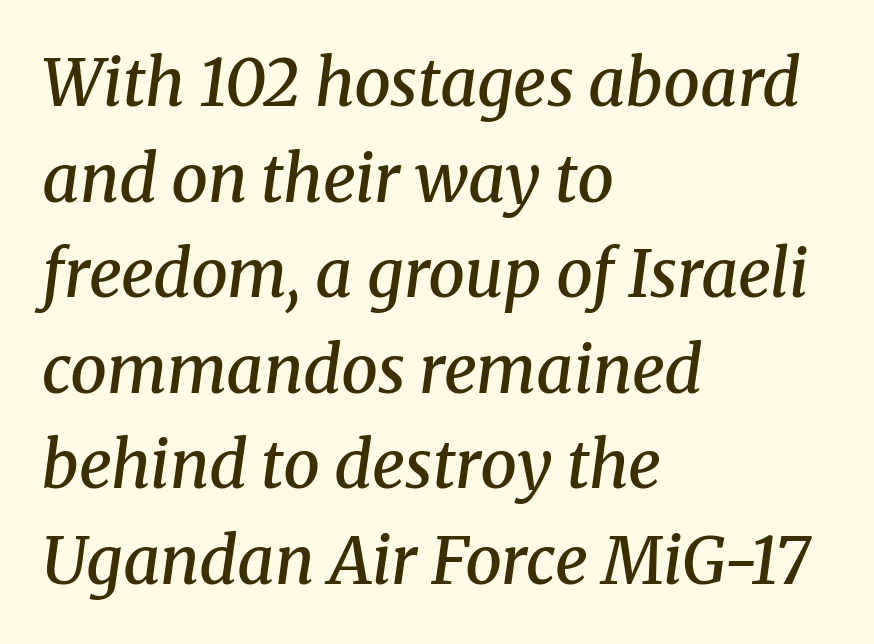
Q: Is the text bold? A: Semi-bold.
Q: Is the text italic (slanted)? A: Yes, it leans right by about 8 degrees.
Q: Is the typeface a serif or a sans-serif typeface? A: Serif.
Q: Is the text underlined? A: No.
Q: How is the paragraph aligned? A: Left-aligned.
Q: Is the spacing between letters normal or unusually wide? A: Normal.
Q: Is the spacing between lines tight, normal or loose? A: Normal.
Q: Width (condensed, normal, or wide)? A: Normal.
Q: Stroke contrast? A: Medium.
Q: x-height? A: Medium.
Q: Monospaced? A: No.
